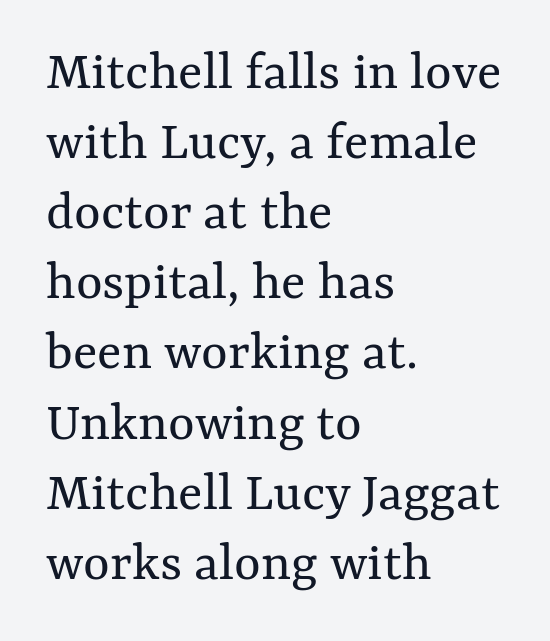
The image shows 57 px regular-weight type, upright; set left-aligned, line spacing 1.23x, normal letter spacing, not underlined; medium stroke contrast and a medium x-height.
